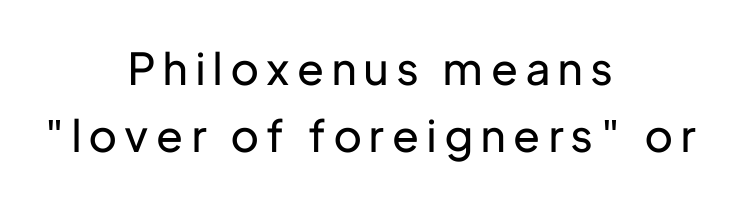
{"serif": "no", "italic": "no", "bold": "no", "weight": "regular", "width": "normal", "stroke_contrast": "low", "x_height": "medium", "monospaced": "no", "underline": "no", "align": "center", "line_spacing": "normal", "line_spacing_ratio": 1.52, "glyph_px": 44}
